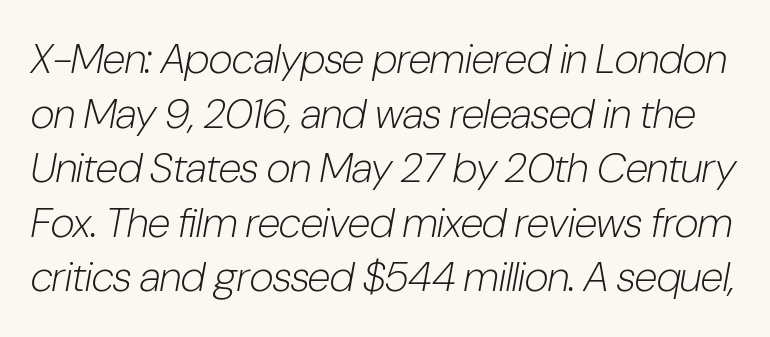
The image shows 42 px light, condensed type, italic (leaning right); set normal line spacing (1.3x), normal letter spacing, not underlined; low stroke contrast and a medium x-height.
